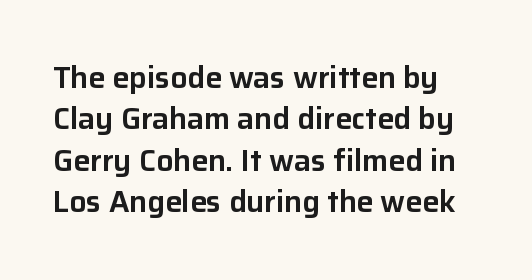
Q: Is the text italic (slanted)? A: No, it is upright.
Q: Is the typeface a serif or a sans-serif typeface? A: Sans-serif.
Q: Is the text underlined? A: No.
Q: Is the spacing between letters normal or unusually wide? A: Normal.
Q: Is the spacing between lines tight, normal or loose? A: Normal.
Q: Width (condensed, normal, or wide)? A: Normal.
Q: Stroke contrast? A: Low.
Q: x-height? A: Medium.
Q: Monospaced? A: No.
